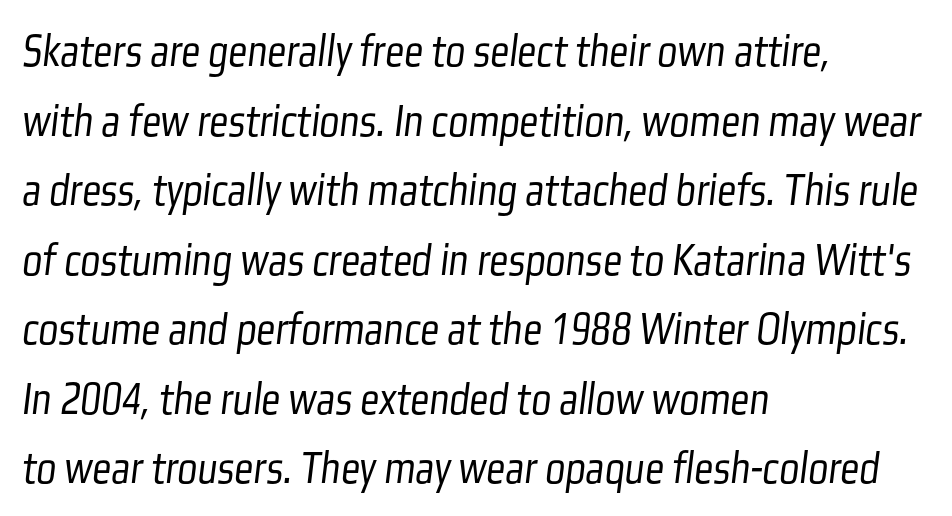
The image shows 47 px light, condensed sans-serif type; set left-aligned, normal line spacing (1.48x), normal letter spacing, not underlined; low stroke contrast and a medium x-height.
